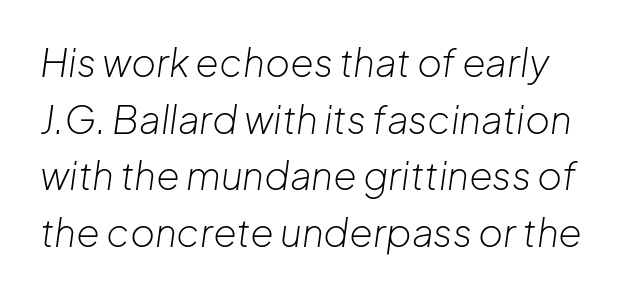
{"italic": "yes", "lean": "right", "slant_degrees": 8, "bold": "no", "weight": "light", "width": "normal", "stroke_contrast": "low", "x_height": "medium", "monospaced": "no", "underline": "no", "line_spacing": "normal", "line_spacing_ratio": 1.49, "letter_spacing": "normal", "letter_spacing_em": 0.0, "glyph_px": 38}
